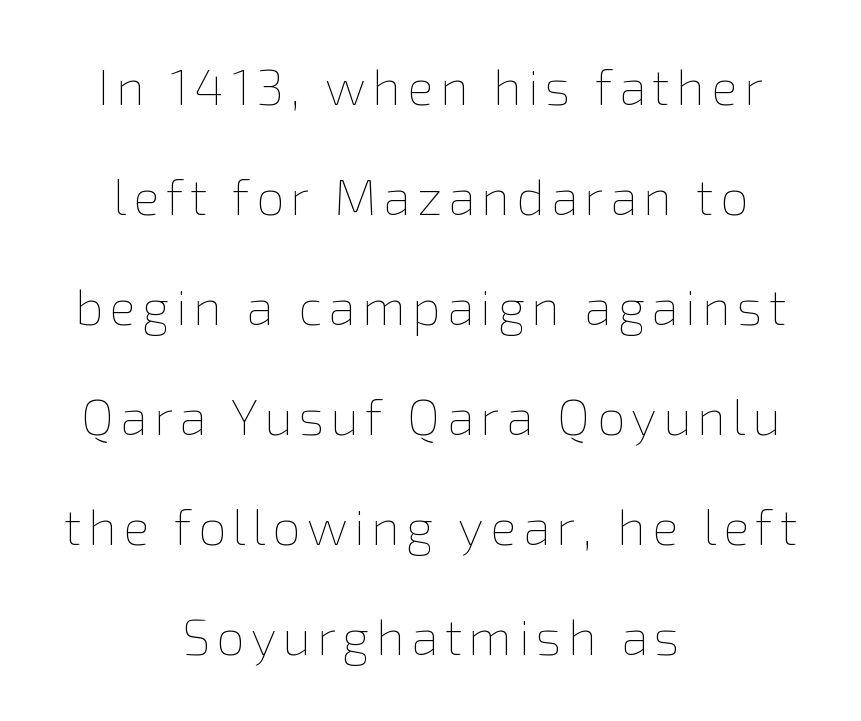
The image shows 50 px thin type, upright; set centered, loose line spacing (2.2x), not underlined; a medium x-height.
